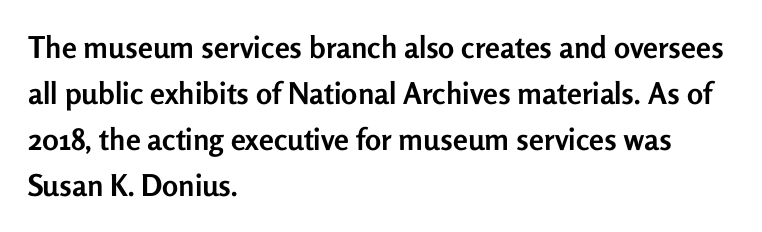
The image shows 30 px semibold sans-serif type, upright; set left-aligned, normal line spacing (1.53x), normal letter spacing, not underlined; low stroke contrast and a medium x-height.
